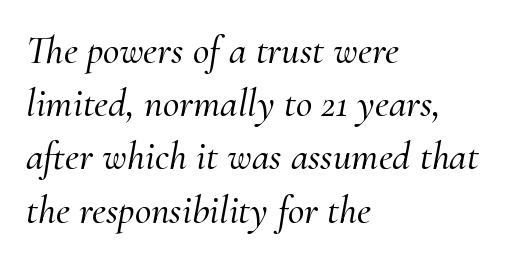
The image shows 40 px serif type, italic (leaning right); set left-aligned, normal line spacing (1.33x), normal letter spacing, not underlined; medium stroke contrast and a small x-height.
